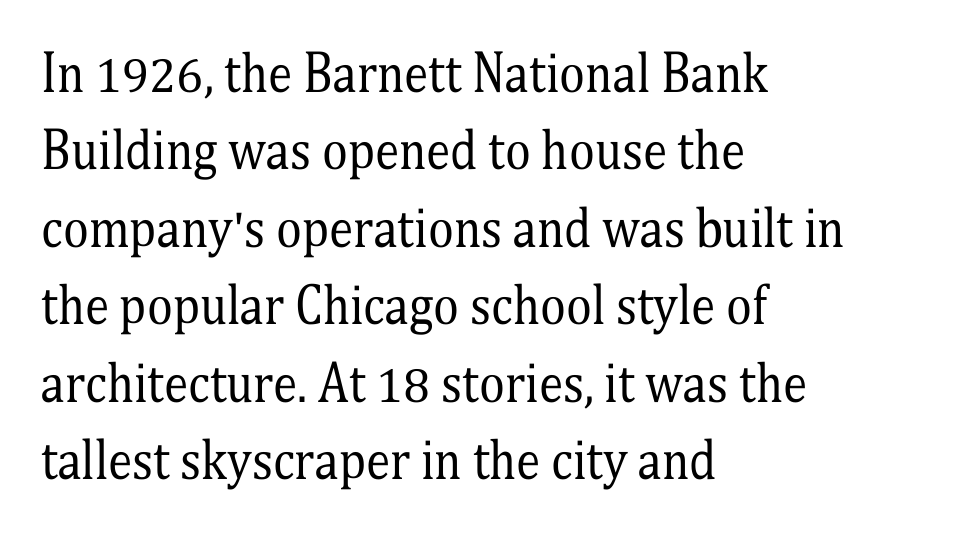
{"serif": "yes", "italic": "no", "bold": "no", "weight": "regular", "width": "condensed", "stroke_contrast": "medium", "x_height": "medium", "monospaced": "no", "underline": "no", "align": "left", "line_spacing": "normal", "line_spacing_ratio": 1.58, "letter_spacing": "normal", "letter_spacing_em": 0.0, "glyph_px": 49}
